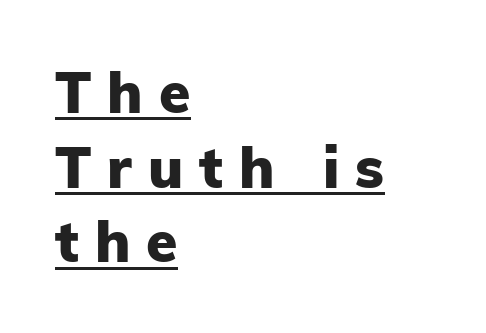
Q: Is the text bold? A: Yes.
Q: Is the text italic (slanted)? A: No, it is upright.
Q: Is the typeface a serif or a sans-serif typeface? A: Sans-serif.
Q: Is the text underlined? A: Yes.
Q: How is the paragraph aligned? A: Left-aligned.
Q: Is the spacing between letters normal or unusually wide? A: Unusually wide.
Q: Is the spacing between lines tight, normal or loose? A: Normal.
Q: Width (condensed, normal, or wide)? A: Normal.
Q: Stroke contrast? A: Low.
Q: x-height? A: Medium.
Q: Monospaced? A: No.
